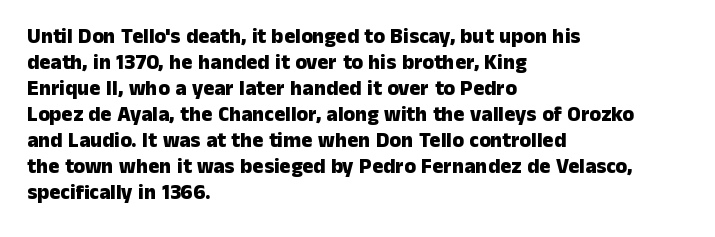
The strokes are fattened all the way to bold. Visually the block forms a straight wall on the left and a jagged coastline on the right. A typesetter would mark this as roman, not italic. The words here are not underlined.
